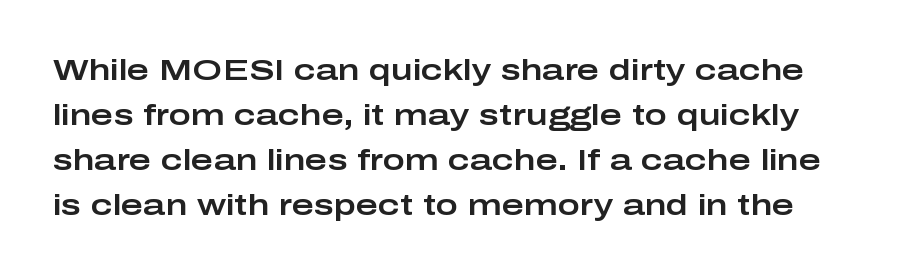
The image shows 30 px wide sans-serif type, upright; set normal line spacing (1.5x), normal letter spacing, not underlined; low stroke contrast and a medium x-height.
